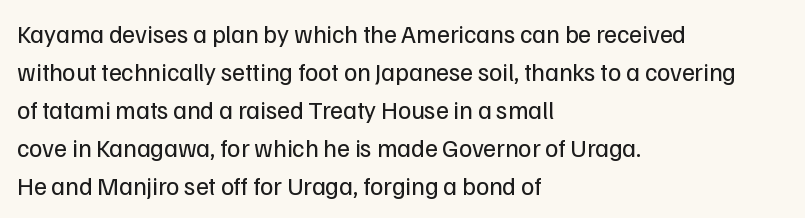
The image shows 25 px text type, upright; set left-aligned, normal line spacing (1.52x), normal letter spacing, not underlined.
